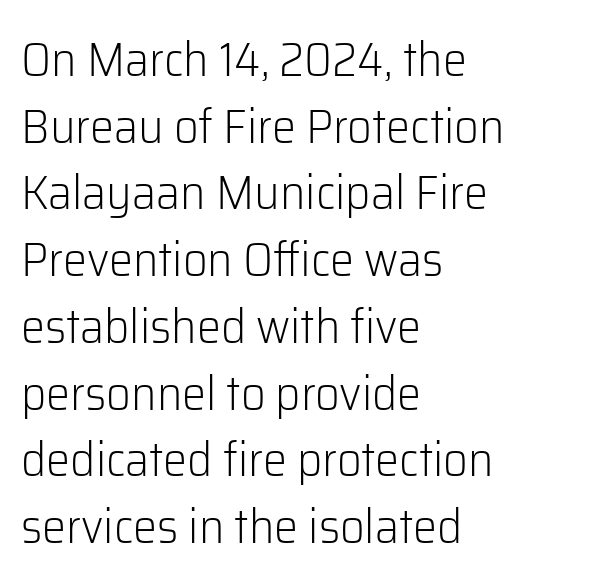
Examine the stroke ends and you'll find no serifs. Notice how the stems are strictly vertical — no italics here. The zone under the glyphs is completely vacant. The strokes are not fattened; the text isn't bold. The rendering anchors every line to the left-hand side.
